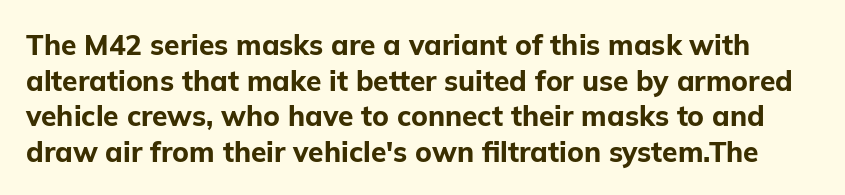
Q: Is the text bold? A: Yes.
Q: Is the text italic (slanted)? A: No, it is upright.
Q: Is the typeface a serif or a sans-serif typeface? A: Sans-serif.
Q: Is the text underlined? A: No.
Q: Is the spacing between letters normal or unusually wide? A: Normal.
Q: Is the spacing between lines tight, normal or loose? A: Normal.
Q: Width (condensed, normal, or wide)? A: Normal.
Q: Stroke contrast? A: Low.
Q: x-height? A: Medium.
Q: Monospaced? A: No.
